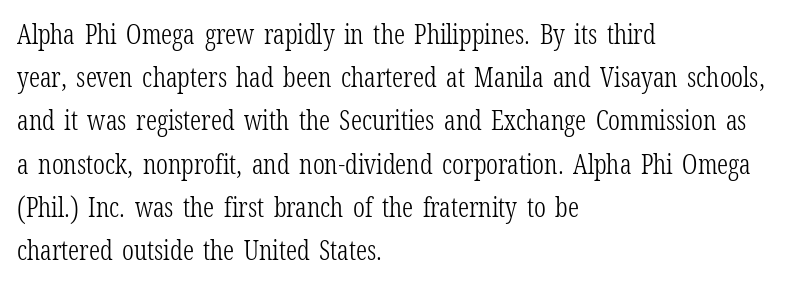
Posture: straight, roman, zero tilt. Notice how descenders clear the ascenders below comfortably — that's standard leading. Visually the block forms a straight wall on the left and a jagged coastline on the right. Descenders hang freely into open space. The type is set solid horizontally, with unmodified tracking. Heft: none added — not bold.
